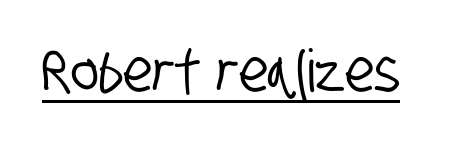
The image shows 59 px condensed sans-serif type; set normal letter spacing, underlined; low stroke contrast and a large x-height.
